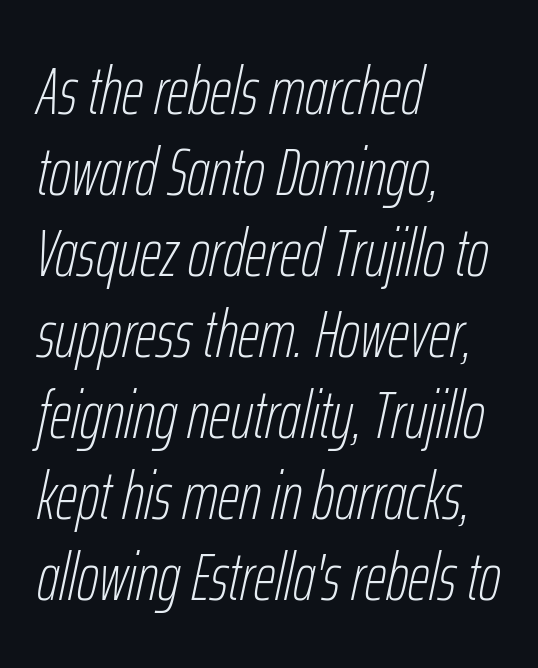
{"italic": "yes", "lean": "right", "slant_degrees": 12, "bold": "no", "weight": "thin", "width": "condensed", "stroke_contrast": "low", "x_height": "medium", "monospaced": "no", "underline": "no", "align": "left", "line_spacing_ratio": 1.21, "letter_spacing": "normal", "letter_spacing_em": 0.0, "glyph_px": 67}
